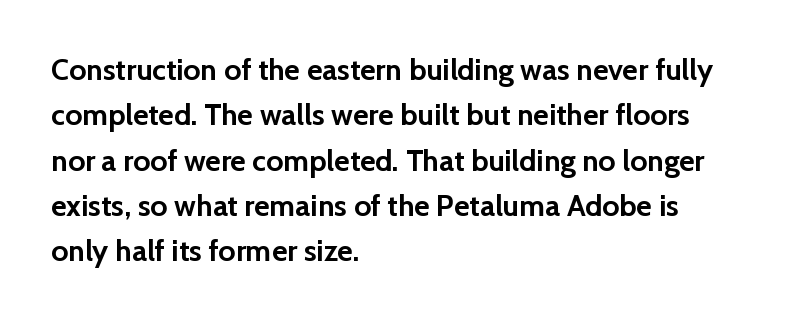
{"serif": "no", "italic": "no", "bold": "yes", "weight": "semibold", "width": "normal", "stroke_contrast": "low", "x_height": "medium", "monospaced": "no", "underline": "no", "align": "left", "line_spacing": "normal", "line_spacing_ratio": 1.51, "letter_spacing": "normal", "letter_spacing_em": 0.0, "glyph_px": 30}
